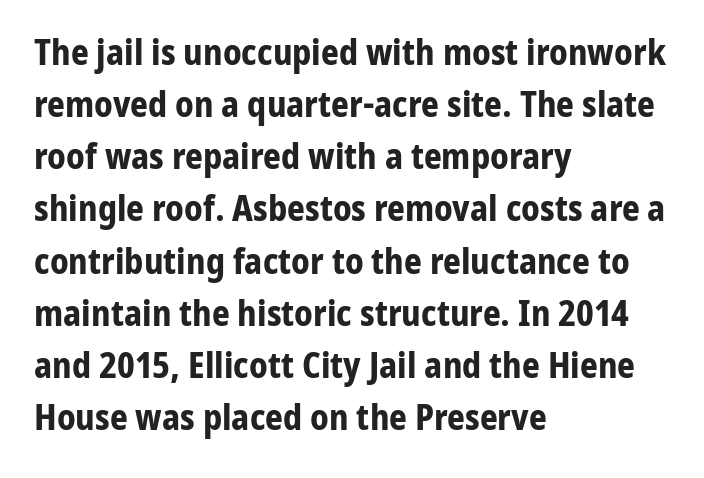
The image shows 35 px bold sans-serif type, upright; set left-aligned, normal line spacing (1.49x), normal letter spacing, not underlined; low stroke contrast and a medium x-height.
